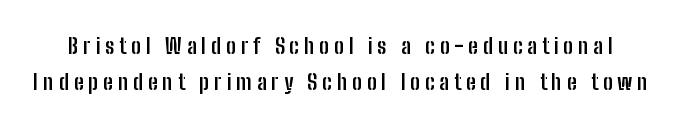
The image shows 22 px bold type, upright; set normal line spacing (1.64x), unusually wide letter spacing (+0.22 em), not underlined.
